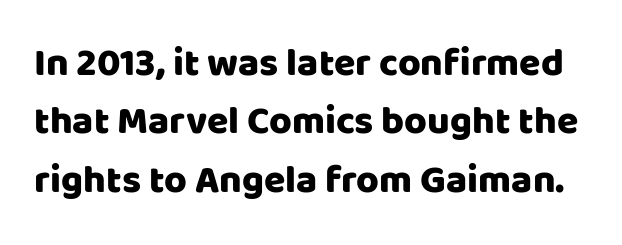
Q: Is the text italic (slanted)? A: No, it is upright.
Q: Is the typeface a serif or a sans-serif typeface? A: Sans-serif.
Q: Is the text underlined? A: No.
Q: Is the spacing between letters normal or unusually wide? A: Normal.
Q: Is the spacing between lines tight, normal or loose? A: Normal.
Q: Width (condensed, normal, or wide)? A: Normal.
Q: Stroke contrast? A: Low.
Q: x-height? A: Large.
Q: Monospaced? A: No.
